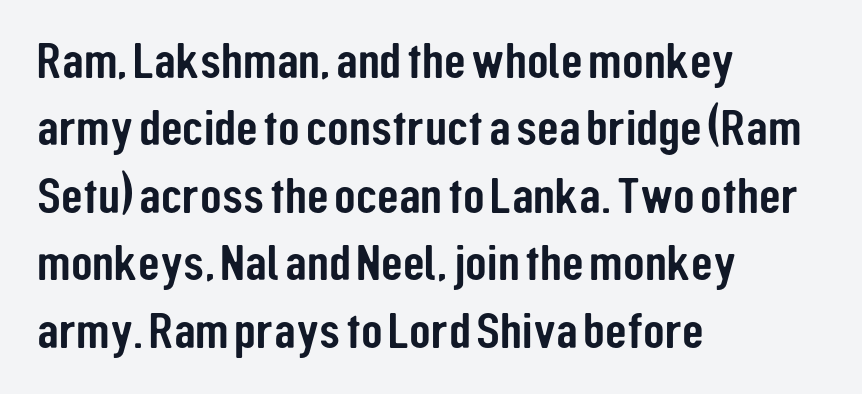
Notice how the passage keeps a crisp vertical edge on the left only. Unmarked baselines from the first word to the last. Reading down the column, the eye jumps a familiar distance to each next line. Look at the tracking — it's just the regular setting, nothing added. If you drew a line through each stem, it would be perfectly vertical.
